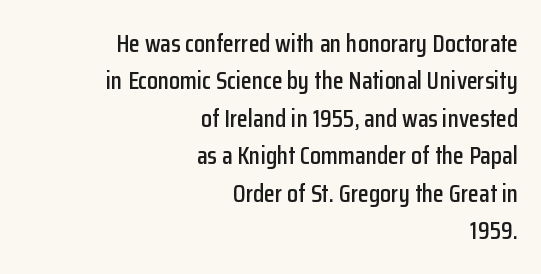
The image shows 25 px text type, upright; set right-aligned, normal line spacing (1.5x), normal letter spacing, not underlined.
